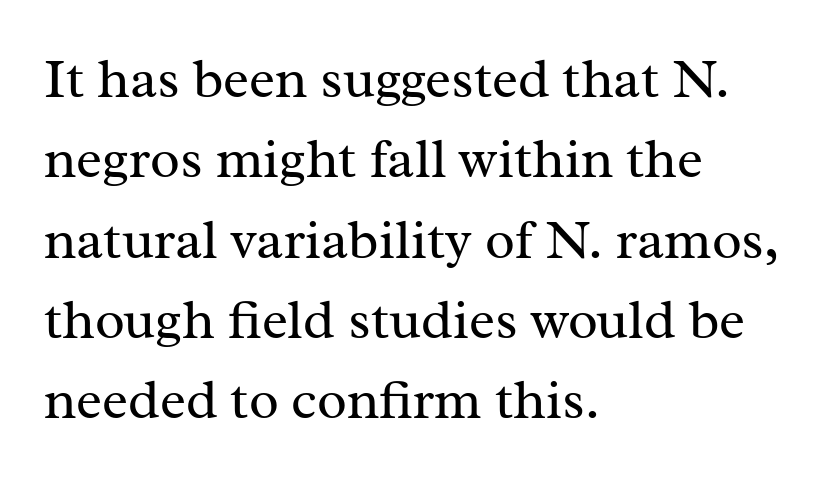
Q: Is the text bold? A: No.
Q: Is the text italic (slanted)? A: No, it is upright.
Q: Is the typeface a serif or a sans-serif typeface? A: Serif.
Q: Is the text underlined? A: No.
Q: How is the paragraph aligned? A: Left-aligned.
Q: Is the spacing between letters normal or unusually wide? A: Normal.
Q: Is the spacing between lines tight, normal or loose? A: Normal.
Q: Width (condensed, normal, or wide)? A: Normal.
Q: Stroke contrast? A: Medium.
Q: x-height? A: Medium.
Q: Monospaced? A: No.
